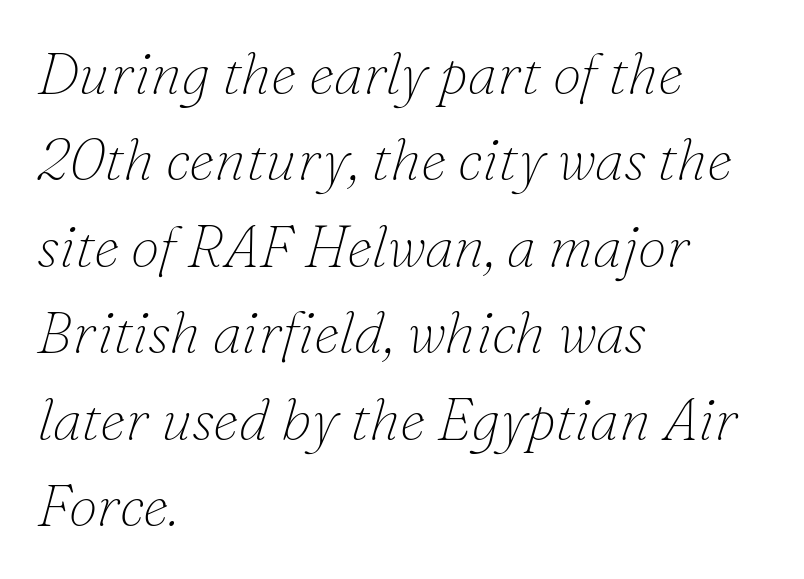
The image shows 58 px thin serif type, italic (leaning right); set left-aligned, normal line spacing (1.49x), normal letter spacing, not underlined; low stroke contrast and a small x-height.
